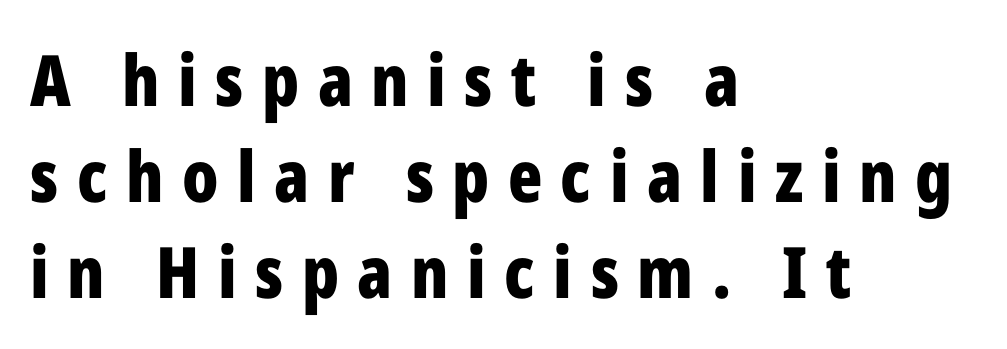
Q: Is the text bold? A: Yes.
Q: Is the text italic (slanted)? A: No, it is upright.
Q: Is the typeface a serif or a sans-serif typeface? A: Sans-serif.
Q: Is the text underlined? A: No.
Q: How is the paragraph aligned? A: Left-aligned.
Q: Is the spacing between letters normal or unusually wide? A: Unusually wide.
Q: Is the spacing between lines tight, normal or loose? A: Normal.
Q: Width (condensed, normal, or wide)? A: Condensed.
Q: Stroke contrast? A: Low.
Q: x-height? A: Medium.
Q: Monospaced? A: No.
